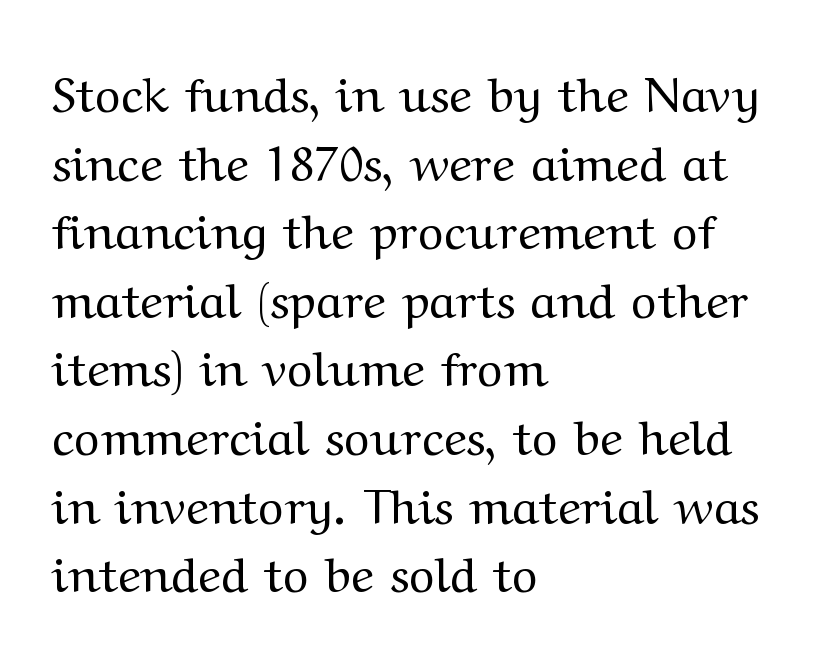
When letters stand straight like this, we call the style roman or upright. Here the designer chose a conventional face with non-uniform glyph widths. Underlining? Definitely not there. Unlike a clean sans, this face finishes its strokes with serifs. Glyph-to-glyph distance matches everyday printed text. Weight: not bold — regular or lighter.
